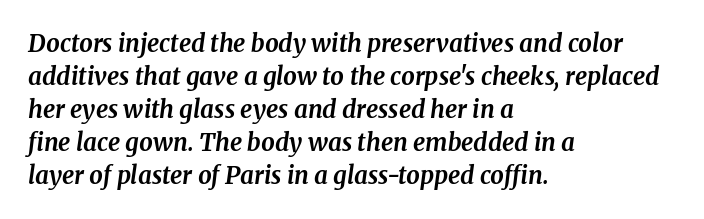
Q: Is the text bold? A: Yes.
Q: Is the text italic (slanted)? A: Yes, it leans right by about 8 degrees.
Q: Is the text underlined? A: No.
Q: How is the paragraph aligned? A: Left-aligned.
Q: Is the spacing between letters normal or unusually wide? A: Normal.
Q: Is the spacing between lines tight, normal or loose? A: Normal.
